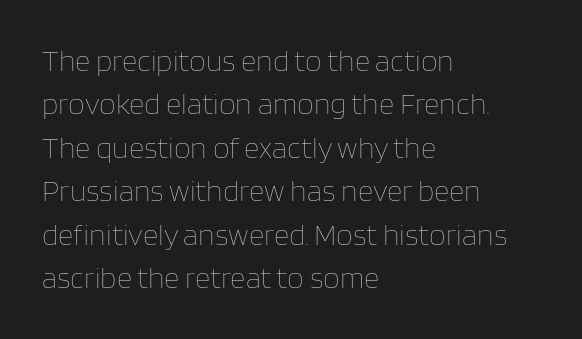
Q: Is the text bold? A: No.
Q: Is the text italic (slanted)? A: No, it is upright.
Q: Is the text underlined? A: No.
Q: How is the paragraph aligned? A: Left-aligned.
Q: Is the spacing between letters normal or unusually wide? A: Normal.
Q: Is the spacing between lines tight, normal or loose? A: Normal.
Q: Width (condensed, normal, or wide)? A: Normal.
Q: Stroke contrast? A: Low.
Q: x-height? A: Large.
Q: Monospaced? A: No.
